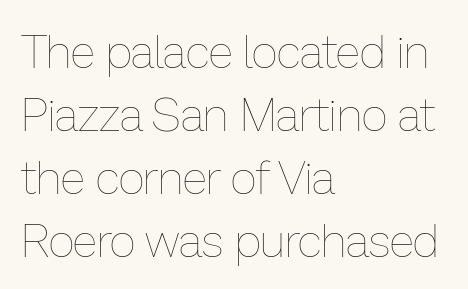
{"italic": "no", "bold": "no", "weight": "thin", "width": "normal", "stroke_contrast": "low", "x_height": "medium", "monospaced": "no", "underline": "no", "align": "left", "line_spacing": "normal", "line_spacing_ratio": 1.37, "letter_spacing": "normal", "letter_spacing_em": 0.0, "glyph_px": 46}
